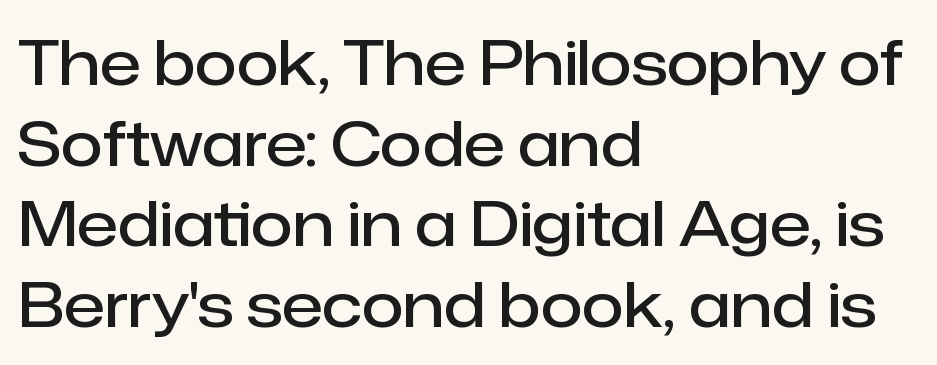
{"serif": "no", "italic": "no", "bold": "semi", "weight": "semibold", "width": "normal", "stroke_contrast": "low", "x_height": "medium", "monospaced": "no", "underline": "no", "align": "left", "line_spacing": "normal", "line_spacing_ratio": 1.32, "letter_spacing": "normal", "letter_spacing_em": 0.0, "glyph_px": 61}
